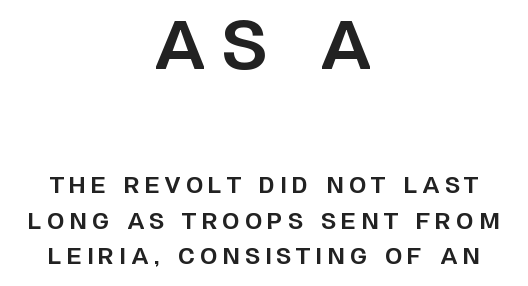
The image shows 66 px bold sans-serif type, upright; set centered, normal line spacing (1.6x), unusually wide letter spacing (+0.24 em), not underlined; the first (top) block is 3.0x larger; low stroke contrast and a large x-height.
